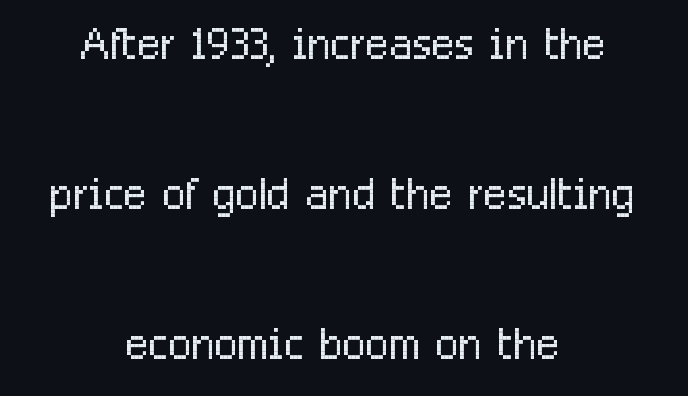
{"serif": "no", "italic": "no", "bold": "no", "weight": "light", "width": "condensed", "stroke_contrast": "low", "x_height": "medium", "monospaced": "no", "underline": "no", "align": "center", "line_spacing": "loose", "line_spacing_ratio": 2.42, "letter_spacing": "normal", "letter_spacing_em": 0.0, "glyph_px": 62}
